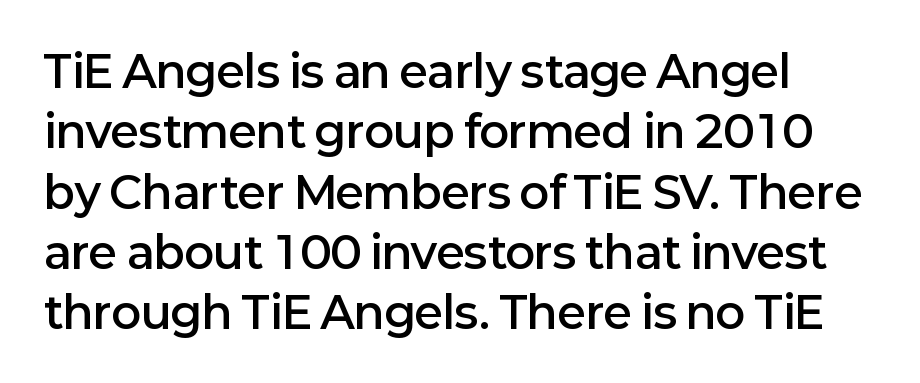
The rendering anchors every line to the left-hand side. This sample has the flowing, uneven cadence of proportional lettering. Clear beneath every line of the passage. If you drew a line through each stem, it would be perfectly vertical.
